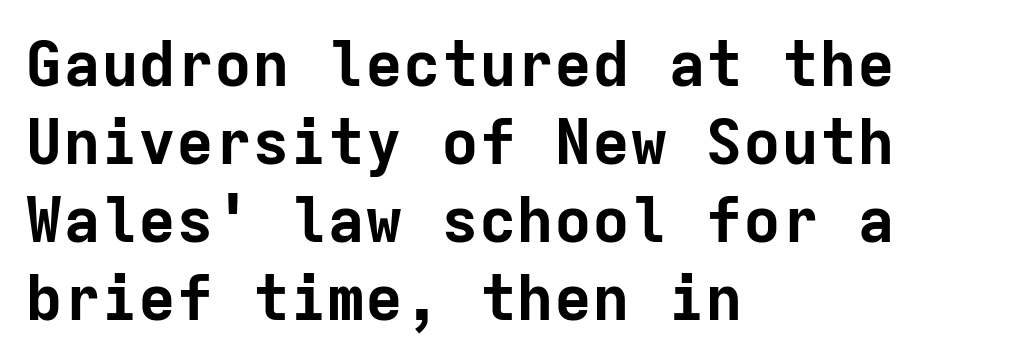
{"serif": "no", "italic": "no", "bold": "yes", "weight": "bold", "width": "normal", "stroke_contrast": "low", "x_height": "medium", "monospaced": "yes", "underline": "no", "align": "left", "line_spacing_ratio": 1.24, "letter_spacing": "normal", "letter_spacing_em": 0.0, "glyph_px": 63}
